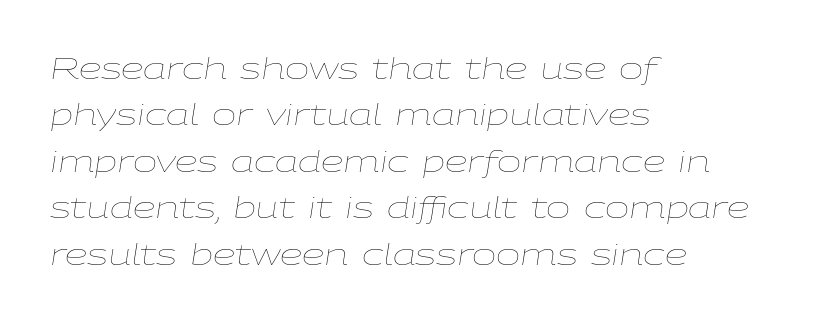
Q: Is the text bold? A: No.
Q: Is the text italic (slanted)? A: Yes, it leans right by about 9 degrees.
Q: Is the text underlined? A: No.
Q: How is the paragraph aligned? A: Left-aligned.
Q: Is the spacing between letters normal or unusually wide? A: Normal.
Q: Is the spacing between lines tight, normal or loose? A: Normal.
Q: Width (condensed, normal, or wide)? A: Wide.
Q: Stroke contrast? A: Low.
Q: x-height? A: Medium.
Q: Monospaced? A: No.
